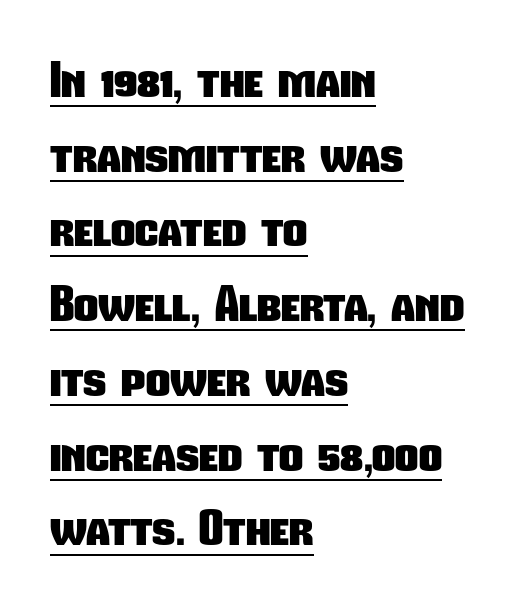
Q: Is the text bold? A: Yes.
Q: Is the typeface a serif or a sans-serif typeface? A: Sans-serif.
Q: Is the text underlined? A: Yes.
Q: How is the paragraph aligned? A: Left-aligned.
Q: Is the spacing between letters normal or unusually wide? A: Normal.
Q: Is the spacing between lines tight, normal or loose? A: Normal.
Q: Width (condensed, normal, or wide)? A: Condensed.
Q: Stroke contrast? A: Low.
Q: x-height? A: Medium.
Q: Monospaced? A: No.
